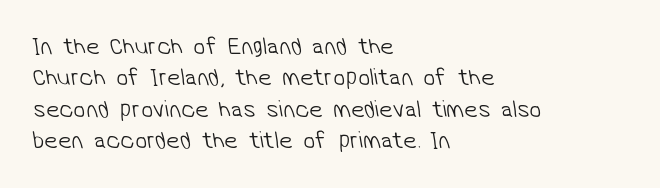
The space between consecutive lines is moderate. Letters have the restrained weight of plain body copy at most. Caption: multi-line text, flush left, ragged right. You could call the tracking neutral — neither tight nor loose. The space directly below the letters is spotless.
